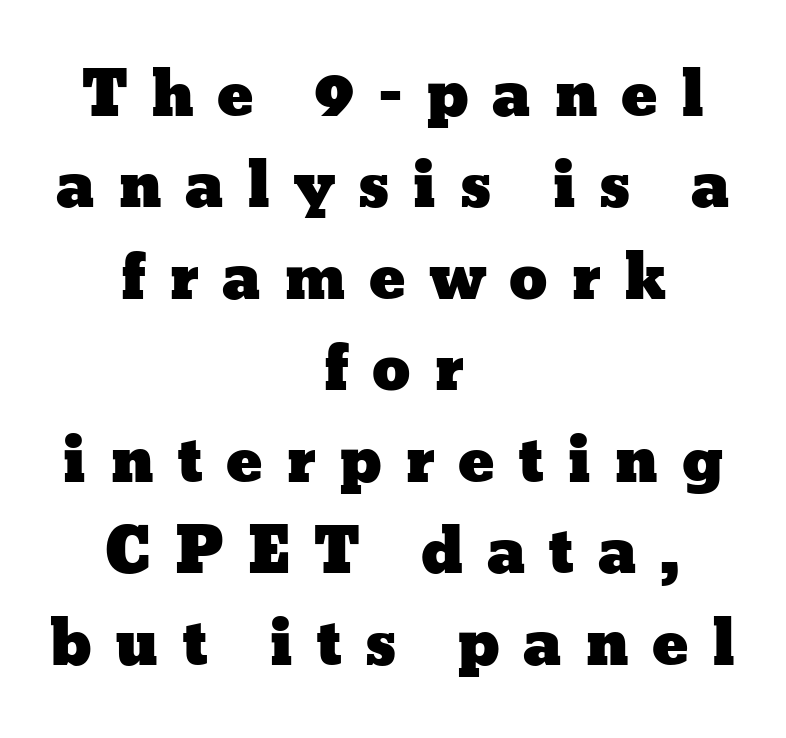
Q: Is the text italic (slanted)? A: No, it is upright.
Q: Is the text underlined? A: No.
Q: How is the paragraph aligned? A: Centered.
Q: Is the spacing between letters normal or unusually wide? A: Unusually wide.
Q: Is the spacing between lines tight, normal or loose? A: Normal.
Q: Width (condensed, normal, or wide)? A: Wide.
Q: Stroke contrast? A: Low.
Q: x-height? A: Medium.
Q: Monospaced? A: No.
